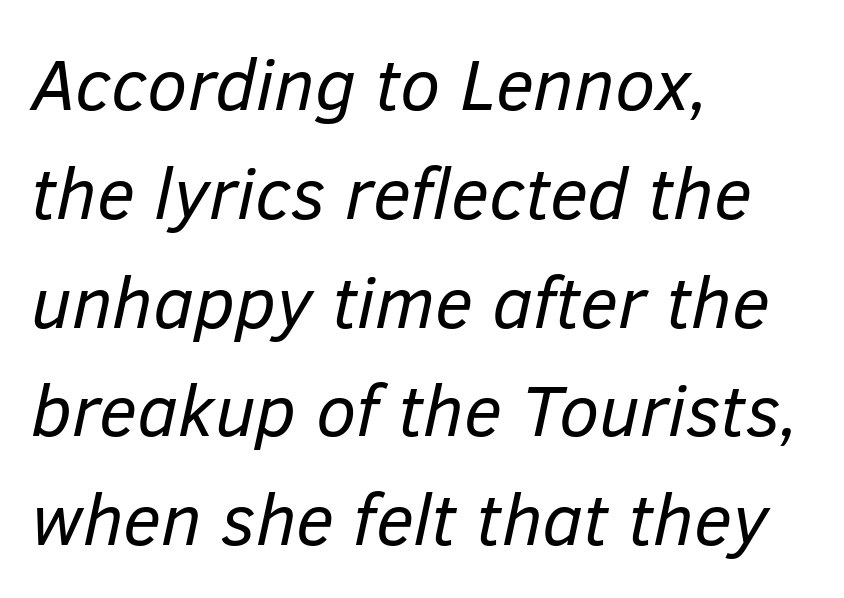
{"italic": "yes", "lean": "right", "slant_degrees": 12, "bold": "no", "weight": "regular", "width": "normal", "stroke_contrast": "low", "x_height": "medium", "monospaced": "no", "underline": "no", "align": "left", "line_spacing": "normal", "line_spacing_ratio": 1.49, "letter_spacing": "normal", "letter_spacing_em": 0.0, "glyph_px": 73}
